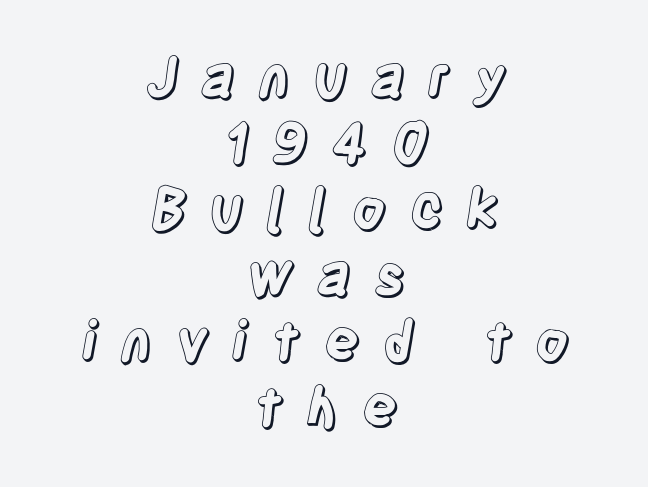
The paragraph shown floats in the horizontal middle. Look at the tracking — it's clearly loosened, letters drifting apart. This sample has the flowing, uneven cadence of proportional lettering.
